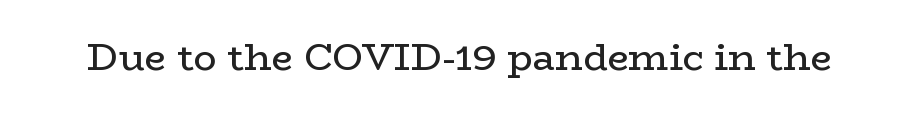
Q: Is the text bold? A: No.
Q: Is the text italic (slanted)? A: No, it is upright.
Q: Is the typeface a serif or a sans-serif typeface? A: Serif.
Q: Is the text underlined? A: No.
Q: Is the spacing between letters normal or unusually wide? A: Normal.
Q: Width (condensed, normal, or wide)? A: Wide.
Q: Stroke contrast? A: Low.
Q: x-height? A: Medium.
Q: Monospaced? A: No.
